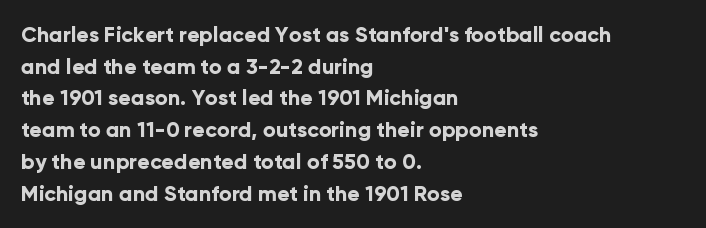
{"italic": "no", "bold": "yes", "underline": "no", "align": "left", "line_spacing": "normal", "line_spacing_ratio": 1.51, "letter_spacing": "normal", "letter_spacing_em": 0.0, "glyph_px": 21}
